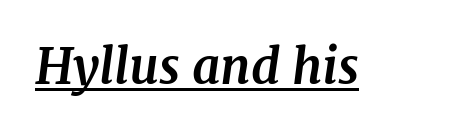
{"serif": "yes", "italic": "yes", "lean": "right", "slant_degrees": 7, "bold": "yes", "weight": "bold", "width": "normal", "stroke_contrast": "medium", "x_height": "medium", "monospaced": "no", "underline": "yes", "letter_spacing": "normal", "letter_spacing_em": 0.0, "glyph_px": 49}
